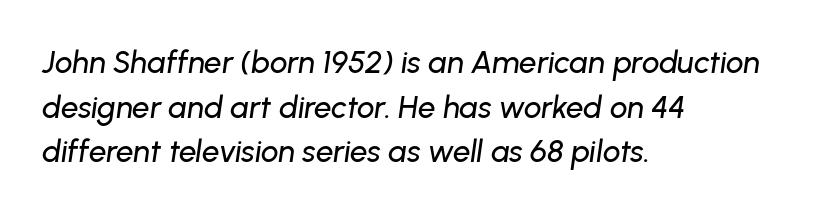
Q: Is the text italic (slanted)? A: Yes, it leans right by about 8 degrees.
Q: Is the text underlined? A: No.
Q: How is the paragraph aligned? A: Left-aligned.
Q: Is the spacing between letters normal or unusually wide? A: Normal.
Q: Is the spacing between lines tight, normal or loose? A: Normal.
Q: Width (condensed, normal, or wide)? A: Normal.
Q: Stroke contrast? A: Low.
Q: x-height? A: Medium.
Q: Monospaced? A: No.
